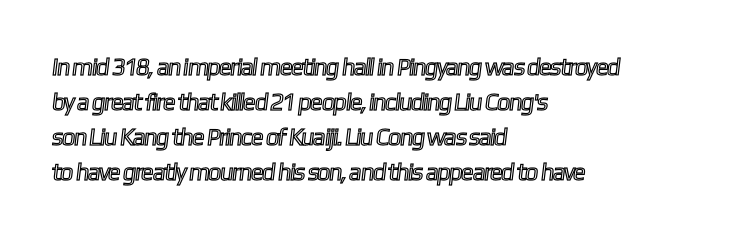
{"underline": "no", "align": "left", "line_spacing": "normal", "line_spacing_ratio": 1.46, "letter_spacing": "normal", "letter_spacing_em": 0.0, "glyph_px": 24}
